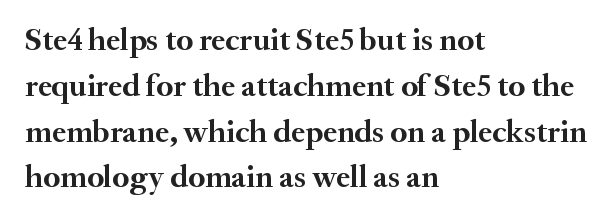
Q: Is the text bold? A: Yes.
Q: Is the text italic (slanted)? A: No, it is upright.
Q: Is the typeface a serif or a sans-serif typeface? A: Serif.
Q: Is the text underlined? A: No.
Q: How is the paragraph aligned? A: Left-aligned.
Q: Is the spacing between letters normal or unusually wide? A: Normal.
Q: Is the spacing between lines tight, normal or loose? A: Normal.
Q: Width (condensed, normal, or wide)? A: Normal.
Q: Stroke contrast? A: Medium.
Q: x-height? A: Small.
Q: Monospaced? A: No.
